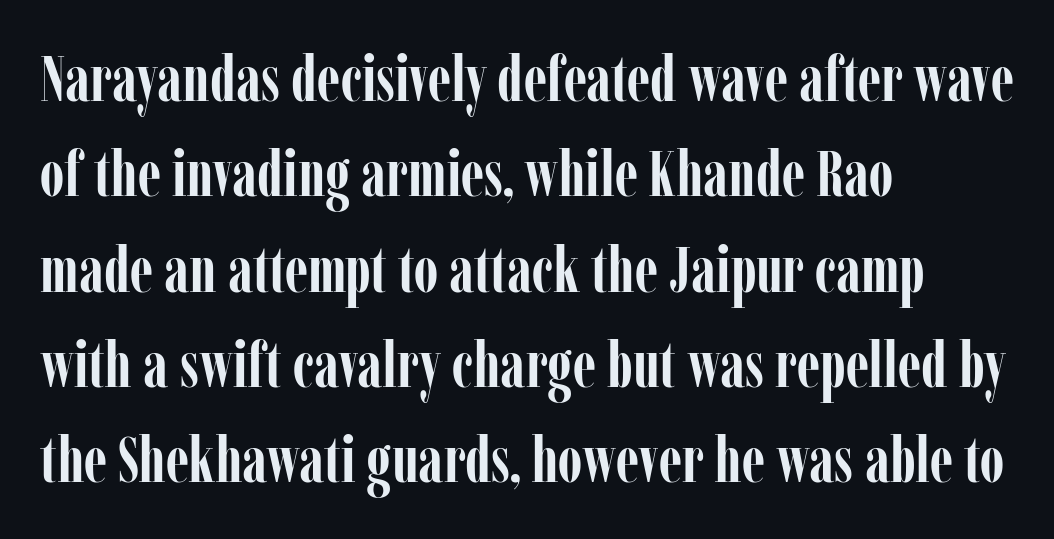
The image shows 64 px semibold, condensed serif type, upright; set left-aligned, normal line spacing (1.49x), normal letter spacing, not underlined; low stroke contrast and a medium x-height.
